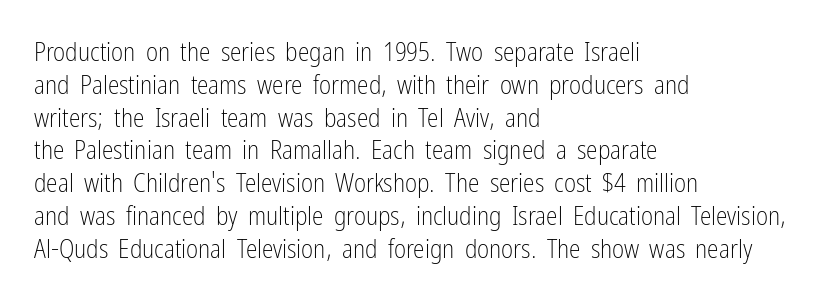
The image shows 26 px text type, upright; set left-aligned, normal line spacing (1.26x), normal letter spacing, not underlined.
